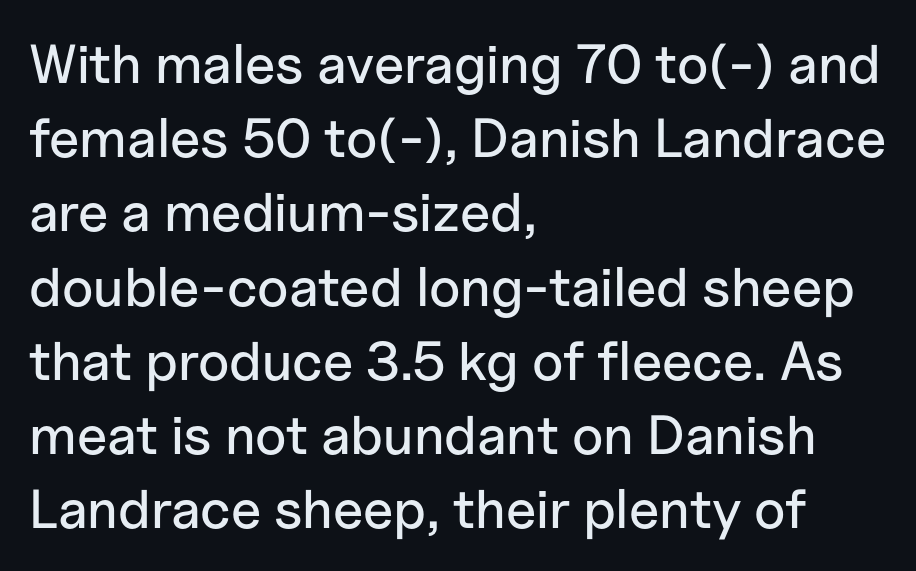
The image shows 55 px sans-serif type, upright; set left-aligned, normal line spacing (1.35x), normal letter spacing, not underlined; low stroke contrast and a medium x-height.
